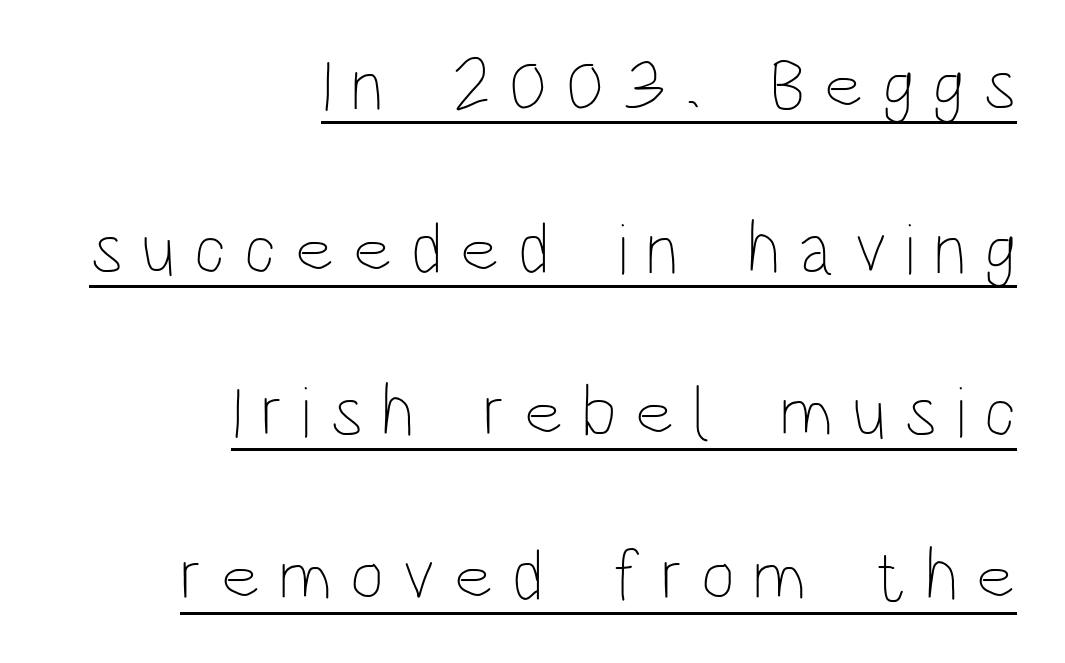
Q: Is the text bold? A: No.
Q: Is the text italic (slanted)? A: No, it is upright.
Q: Is the text underlined? A: Yes.
Q: How is the paragraph aligned? A: Right-aligned.
Q: Is the spacing between letters normal or unusually wide? A: Unusually wide.
Q: Is the spacing between lines tight, normal or loose? A: Loose.
Q: Width (condensed, normal, or wide)? A: Condensed.
Q: Stroke contrast? A: Low.
Q: x-height? A: Large.
Q: Monospaced? A: No.
